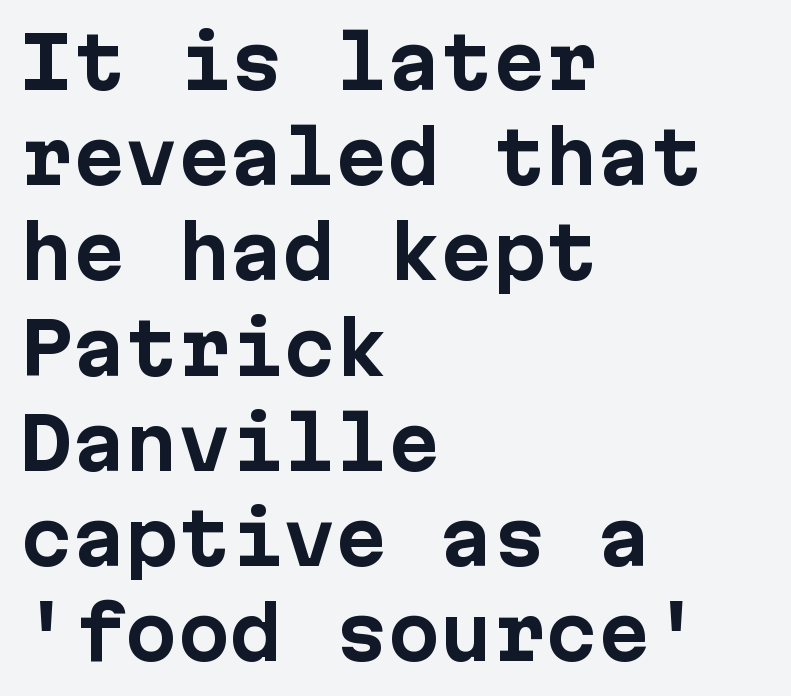
Line beginnings align vertically; line endings do not. The glyphs have the mass of a bold cut. Characters follow at the spacing the type designer built in. This sample uses a sans-serif face. If you drew a line through each stem, it would be perfectly vertical. Here the designer chose a console-style face with uniform glyph widths.
